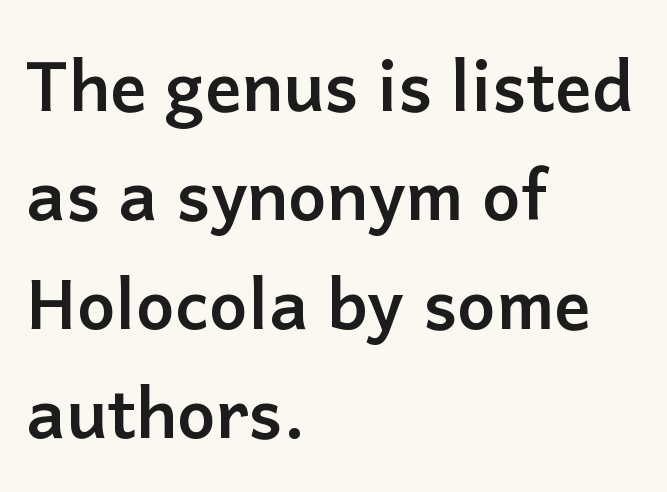
{"serif": "no", "italic": "no", "bold": "yes", "weight": "semibold", "width": "normal", "stroke_contrast": "low", "x_height": "medium", "monospaced": "no", "underline": "no", "align": "left", "line_spacing": "normal", "line_spacing_ratio": 1.58, "letter_spacing": "normal", "letter_spacing_em": 0.0, "glyph_px": 69}
